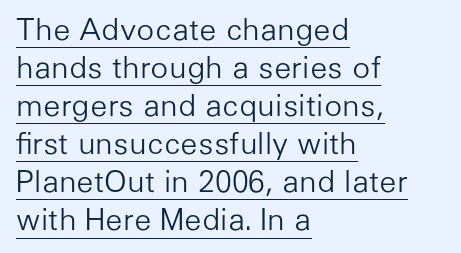
Which margin do the lines hug? The left one — the right edge is uneven. The designer left line spacing at the default. No heavy texture on the line: the type isn't bold. The glyphs are accompanied by a horizontal stroke just below them.
